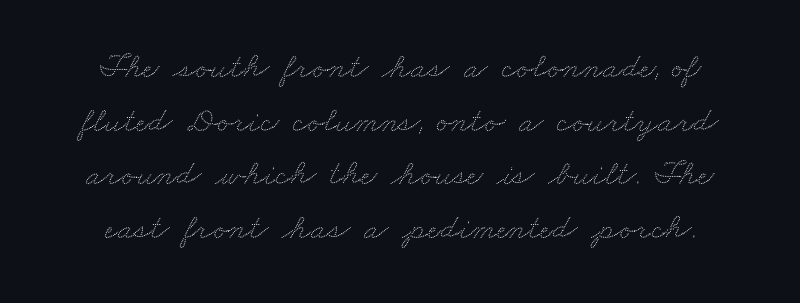
Q: Is the text underlined? A: No.
Q: Is the spacing between letters normal or unusually wide? A: Normal.
Q: Is the spacing between lines tight, normal or loose? A: Normal.
Q: Width (condensed, normal, or wide)? A: Wide.
Q: Stroke contrast? A: Low.
Q: x-height? A: Small.
Q: Monospaced? A: No.
